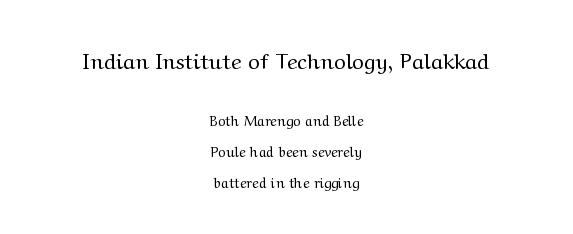
Glance below the letters and you will spot only blank space. Letters have the restrained weight of plain body copy at most. You can tell it's not italic because the verticals are truly vertical. Caption: multi-line text, centered on the measure. Type size steps down from the first block to the second.
